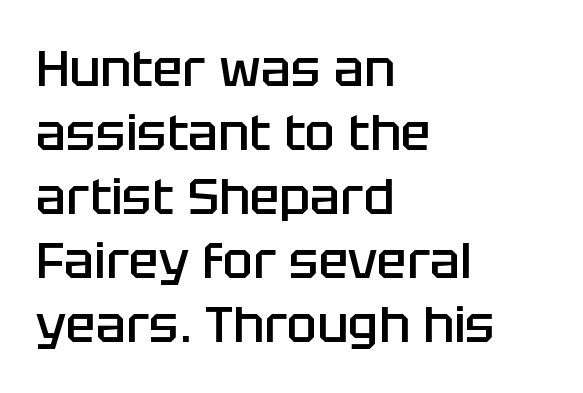
Q: Is the text bold? A: Semi-bold.
Q: Is the text italic (slanted)? A: No, it is upright.
Q: Is the typeface a serif or a sans-serif typeface? A: Sans-serif.
Q: Is the text underlined? A: No.
Q: How is the paragraph aligned? A: Left-aligned.
Q: Is the spacing between letters normal or unusually wide? A: Normal.
Q: Is the spacing between lines tight, normal or loose? A: Normal.
Q: Width (condensed, normal, or wide)? A: Normal.
Q: Stroke contrast? A: Low.
Q: x-height? A: Large.
Q: Monospaced? A: No.
